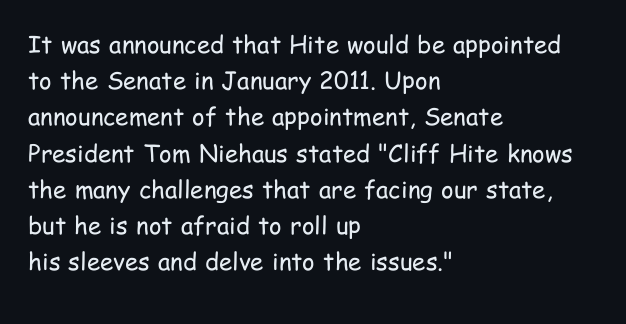
Q: Is the text bold? A: No.
Q: Is the text italic (slanted)? A: No, it is upright.
Q: Is the text underlined? A: No.
Q: How is the paragraph aligned? A: Left-aligned.
Q: Is the spacing between letters normal or unusually wide? A: Normal.
Q: Is the spacing between lines tight, normal or loose? A: Normal.
